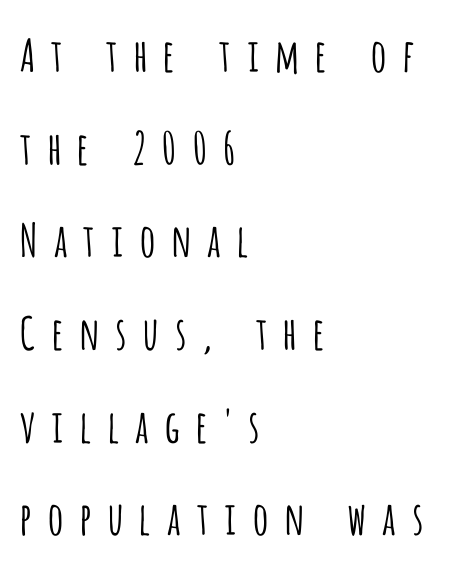
{"serif": "no", "italic": "no", "bold": "no", "weight": "light", "width": "condensed", "stroke_contrast": "low", "x_height": "large", "monospaced": "no", "underline": "no", "align": "left", "line_spacing": "loose", "line_spacing_ratio": 2.06, "letter_spacing": "wide", "letter_spacing_em": 0.28, "glyph_px": 45}
